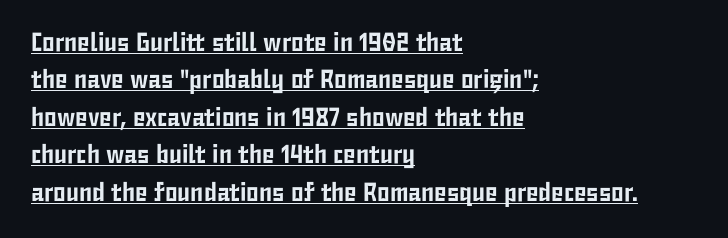
Q: Is the text italic (slanted)? A: No, it is upright.
Q: Is the text underlined? A: Yes.
Q: How is the paragraph aligned? A: Left-aligned.
Q: Is the spacing between letters normal or unusually wide? A: Normal.
Q: Is the spacing between lines tight, normal or loose? A: Normal.
